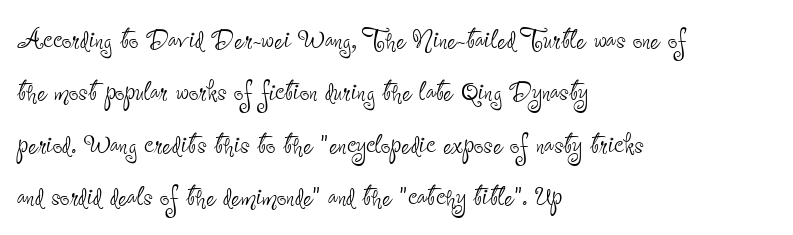
The image shows 34 px thin, condensed sans-serif type; set left-aligned, normal line spacing (1.54x), normal letter spacing, not underlined; low stroke contrast and a small x-height.
